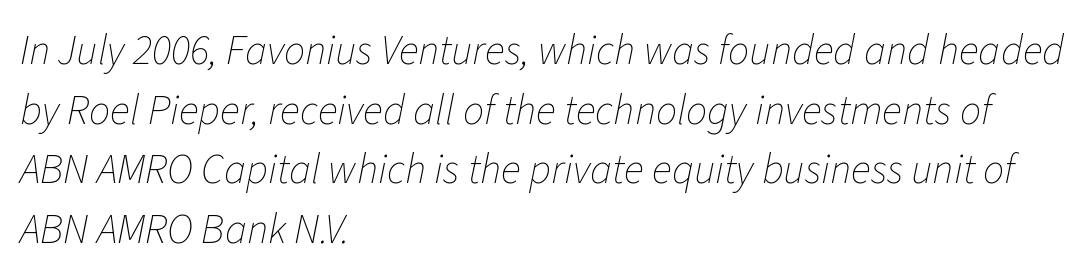
Q: Is the text bold? A: No.
Q: Is the text italic (slanted)? A: Yes, it leans right by about 11 degrees.
Q: Is the text underlined? A: No.
Q: How is the paragraph aligned? A: Left-aligned.
Q: Is the spacing between letters normal or unusually wide? A: Normal.
Q: Is the spacing between lines tight, normal or loose? A: Normal.
Q: Width (condensed, normal, or wide)? A: Normal.
Q: Stroke contrast? A: Low.
Q: x-height? A: Medium.
Q: Monospaced? A: No.
